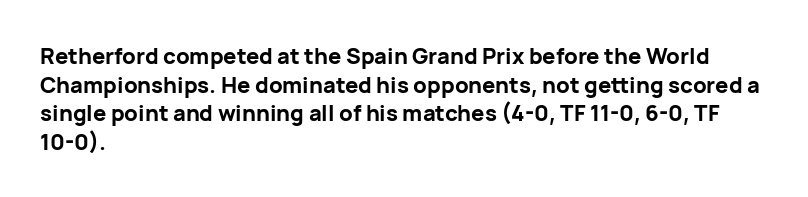
{"italic": "no", "bold": "yes", "underline": "no", "align": "left", "line_spacing": "normal", "line_spacing_ratio": 1.3, "letter_spacing": "normal", "letter_spacing_em": 0.0, "glyph_px": 22}
